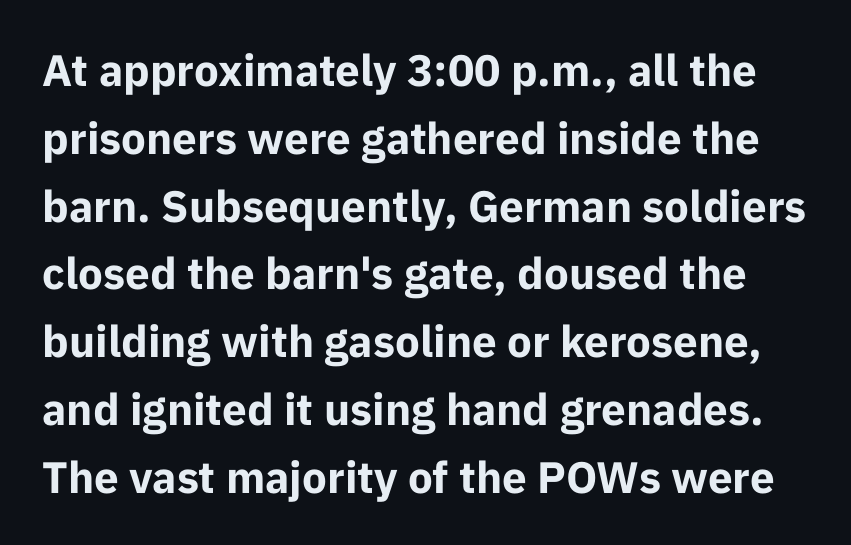
Q: Is the text bold? A: Yes.
Q: Is the text italic (slanted)? A: No, it is upright.
Q: Is the typeface a serif or a sans-serif typeface? A: Sans-serif.
Q: Is the text underlined? A: No.
Q: Is the spacing between letters normal or unusually wide? A: Normal.
Q: Is the spacing between lines tight, normal or loose? A: Normal.
Q: Width (condensed, normal, or wide)? A: Normal.
Q: Stroke contrast? A: Low.
Q: x-height? A: Medium.
Q: Monospaced? A: No.
